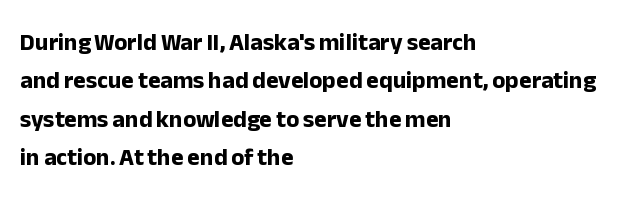
{"italic": "no", "bold": "yes", "underline": "no", "align": "left", "line_spacing": "normal", "line_spacing_ratio": 1.6, "letter_spacing": "normal", "letter_spacing_em": 0.0, "glyph_px": 24}
